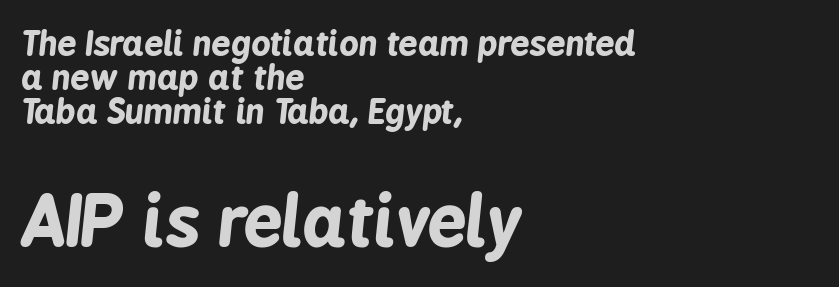
Q: Is the text bold? A: Yes.
Q: Is the text italic (slanted)? A: Yes, it leans right by about 6 degrees.
Q: Is the text underlined? A: No.
Q: How is the paragraph aligned? A: Left-aligned.
Q: Is the spacing between letters normal or unusually wide? A: Normal.
Q: Is the spacing between lines tight, normal or loose? A: Tight.
Q: Which block of text is set in a larger size, the first (top) or the second (bottom)? A: The second (bottom) one.
Q: Width (condensed, normal, or wide)? A: Condensed.
Q: Stroke contrast? A: Low.
Q: x-height? A: Medium.
Q: Monospaced? A: No.
